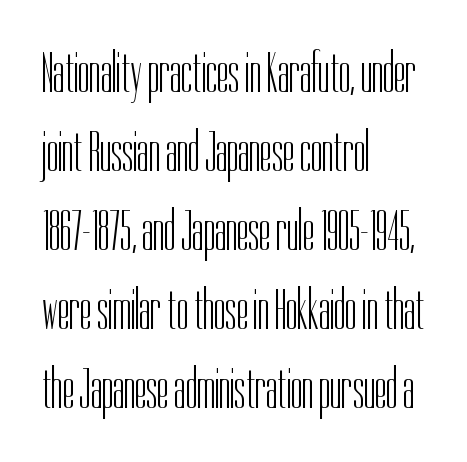
Bold? No — there's no thickening of the strokes. Observe the absence of serifs on each vertical stroke in this sample. Decoration check: the copy has no underline. The type is set solid horizontally, with unmodified tracking.
